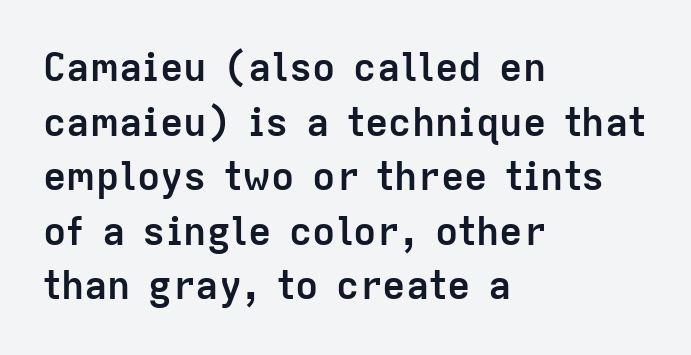
Q: Is the text bold? A: Yes.
Q: Is the text italic (slanted)? A: No, it is upright.
Q: Is the typeface a serif or a sans-serif typeface? A: Sans-serif.
Q: Is the text underlined? A: No.
Q: How is the paragraph aligned? A: Left-aligned.
Q: Is the spacing between letters normal or unusually wide? A: Normal.
Q: Is the spacing between lines tight, normal or loose? A: Normal.
Q: Width (condensed, normal, or wide)? A: Normal.
Q: Stroke contrast? A: Low.
Q: x-height? A: Medium.
Q: Monospaced? A: No.
